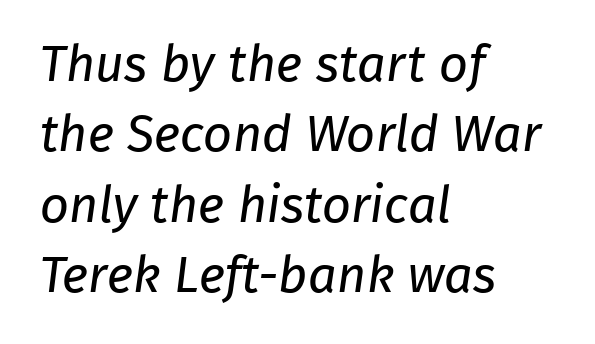
{"serif": "no", "bold": "no", "weight": "regular", "width": "normal", "stroke_contrast": "low", "x_height": "medium", "monospaced": "no", "underline": "no", "align": "left", "line_spacing": "normal", "line_spacing_ratio": 1.38, "letter_spacing": "normal", "letter_spacing_em": 0.0, "glyph_px": 51}
